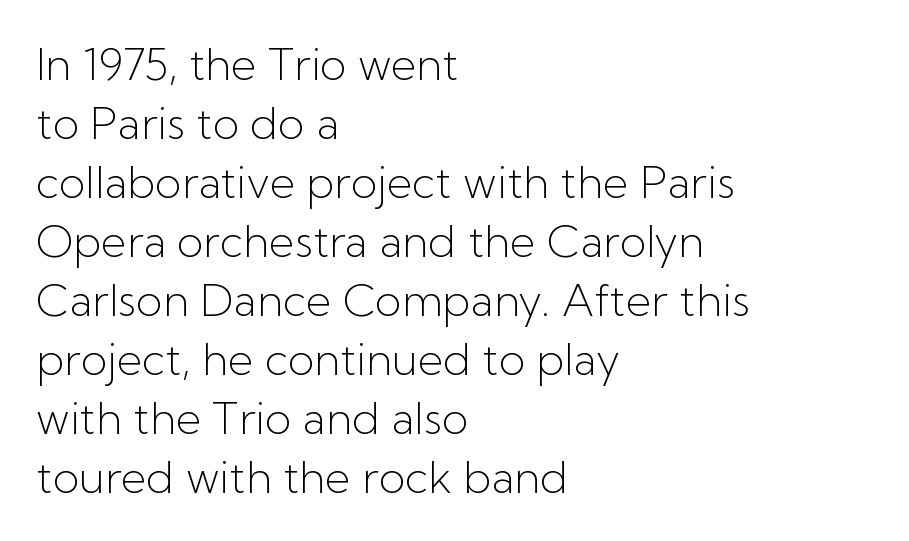
The image shows 44 px light sans-serif type, upright; set left-aligned, normal line spacing (1.34x), normal letter spacing, not underlined; low stroke contrast and a medium x-height.
